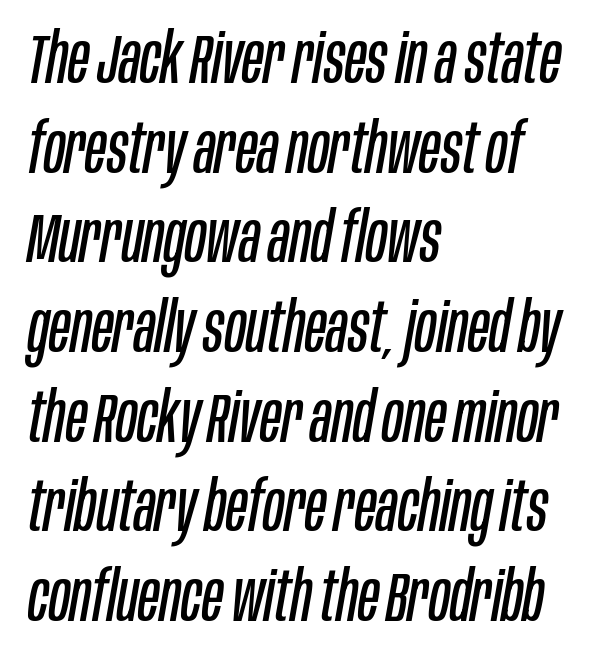
Q: Is the text bold? A: No.
Q: Is the text italic (slanted)? A: Yes, it leans right by about 10 degrees.
Q: Is the text underlined? A: No.
Q: How is the paragraph aligned? A: Left-aligned.
Q: Is the spacing between letters normal or unusually wide? A: Normal.
Q: Is the spacing between lines tight, normal or loose? A: Normal.
Q: Width (condensed, normal, or wide)? A: Condensed.
Q: Stroke contrast? A: Low.
Q: x-height? A: Large.
Q: Monospaced? A: No.
